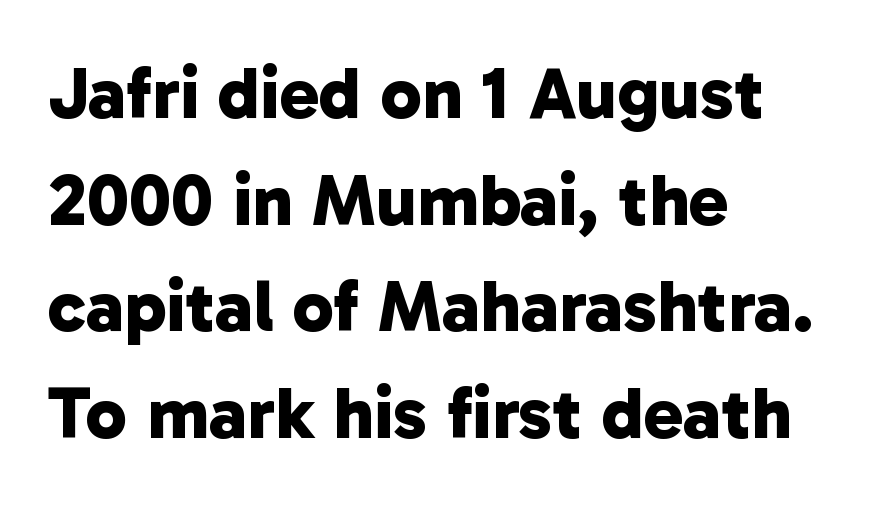
The gaps between neighbouring characters are ordinary and unremarkable. Type without underlining. Spacing verdict: proportional, widths tailored to each character. Leftover space on each line is placed entirely after the last word. You can tell from the bare stems that sans-serif type was used.
